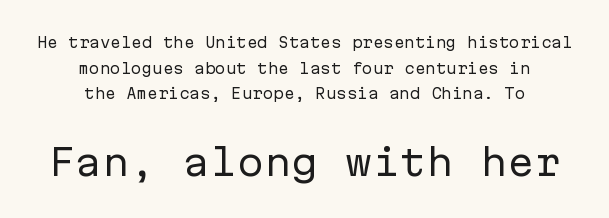
The composition opens small and finishes big. Just letters on the line, the space beneath them empty. Is the stroke heavy? The answer is a plain regular-or-lighter. Do the letters lean? They stand straight.
